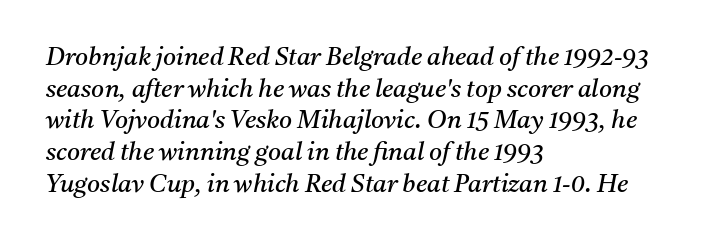
{"italic": "yes", "lean": "right", "slant_degrees": 11, "bold": "no", "underline": "no", "align": "left", "line_spacing": "normal", "line_spacing_ratio": 1.27, "letter_spacing": "normal", "letter_spacing_em": 0.0, "glyph_px": 25}
